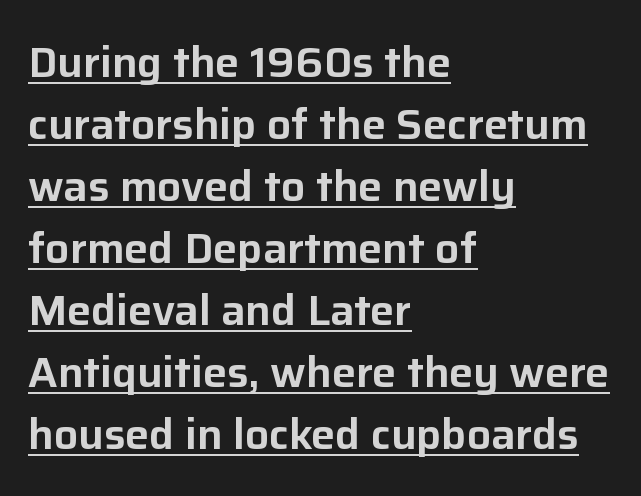
The image shows 43 px sans-serif type, upright; set left-aligned, normal line spacing (1.44x), normal letter spacing, underlined; low stroke contrast and a medium x-height.
